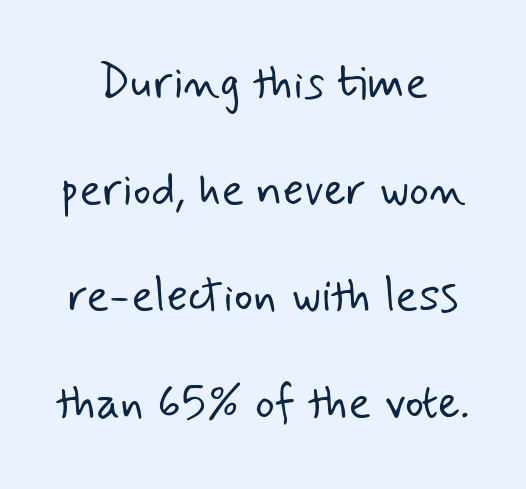
Check where the strokes stop: nothing finishes them off — pure sans. The string is rendered with underlining switched off. The face used here is proportionally spaced, like ordinary book or web type. Stems here are at most as thick as an everyday book face. Nothing unusual about the tracking: characters are spaced as the font intends. What's the leading like? Stretched, with rows far apart.
